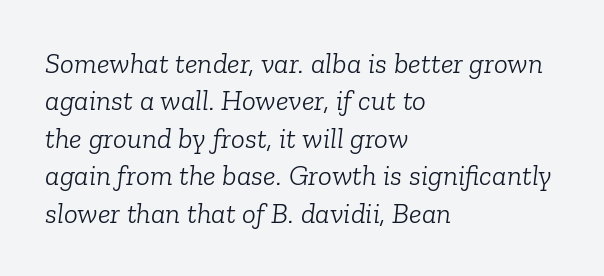
{"serif": "yes", "italic": "yes", "lean": "right", "slant_degrees": 6, "bold": "no", "weight": "light", "width": "normal", "stroke_contrast": "low", "x_height": "medium", "monospaced": "no", "underline": "no", "align": "left", "line_spacing": "normal", "line_spacing_ratio": 1.29, "letter_spacing": "normal", "letter_spacing_em": 0.0, "glyph_px": 29}
